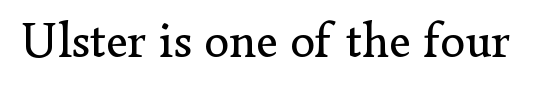
Q: Is the text bold? A: No.
Q: Is the text italic (slanted)? A: No, it is upright.
Q: Is the typeface a serif or a sans-serif typeface? A: Serif.
Q: Is the text underlined? A: No.
Q: Is the spacing between letters normal or unusually wide? A: Normal.
Q: Width (condensed, normal, or wide)? A: Normal.
Q: Stroke contrast? A: Low.
Q: x-height? A: Small.
Q: Monospaced? A: No.
